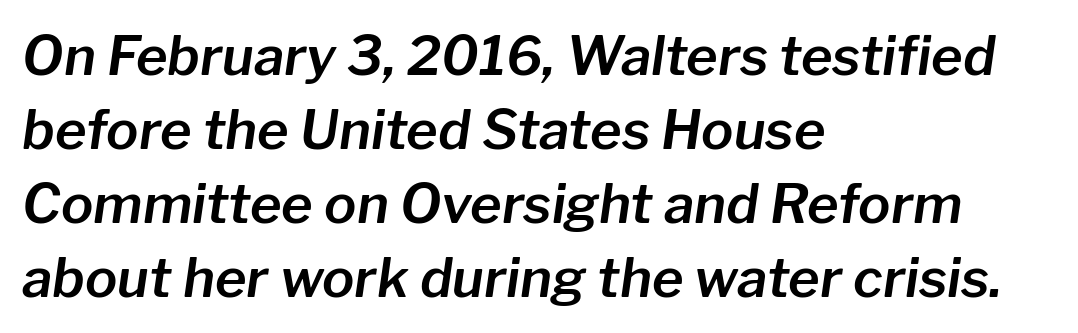
The image shows 54 px text type, italic (leaning right); set left-aligned, normal line spacing (1.37x), normal letter spacing, not underlined; low stroke contrast and a medium x-height.
